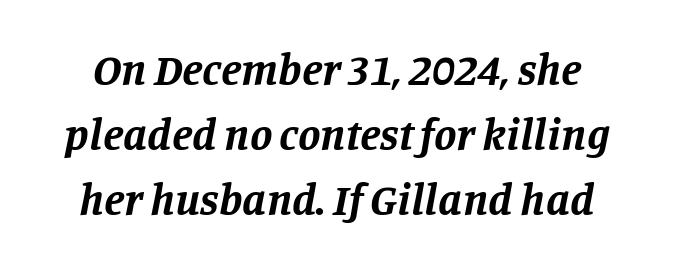
{"serif": "yes", "italic": "yes", "lean": "right", "slant_degrees": 11, "bold": "yes", "weight": "bold", "width": "normal", "stroke_contrast": "low", "x_height": "large", "monospaced": "no", "underline": "no", "line_spacing": "normal", "line_spacing_ratio": 1.45, "letter_spacing": "normal", "letter_spacing_em": 0.0, "glyph_px": 45}
